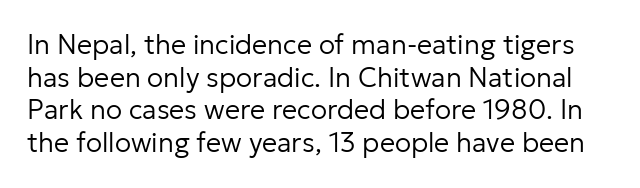
Q: Is the text bold? A: No.
Q: Is the text italic (slanted)? A: No, it is upright.
Q: Is the text underlined? A: No.
Q: Is the spacing between letters normal or unusually wide? A: Normal.
